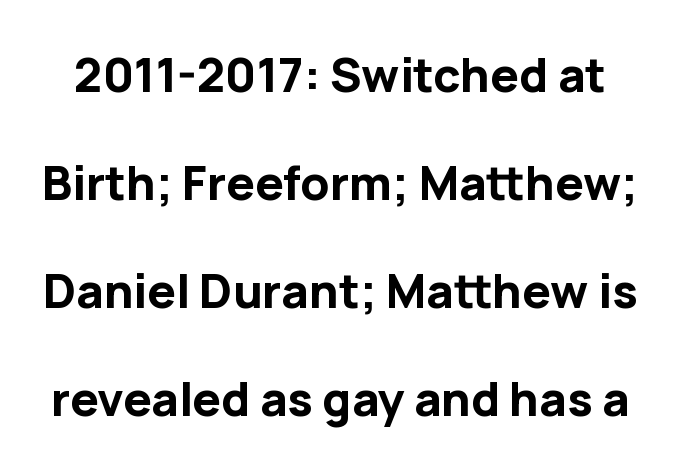
Q: Is the text bold? A: Yes.
Q: Is the text italic (slanted)? A: No, it is upright.
Q: Is the typeface a serif or a sans-serif typeface? A: Sans-serif.
Q: Is the text underlined? A: No.
Q: Is the spacing between letters normal or unusually wide? A: Normal.
Q: Is the spacing between lines tight, normal or loose? A: Loose.
Q: Width (condensed, normal, or wide)? A: Normal.
Q: Stroke contrast? A: Low.
Q: x-height? A: Medium.
Q: Monospaced? A: No.
